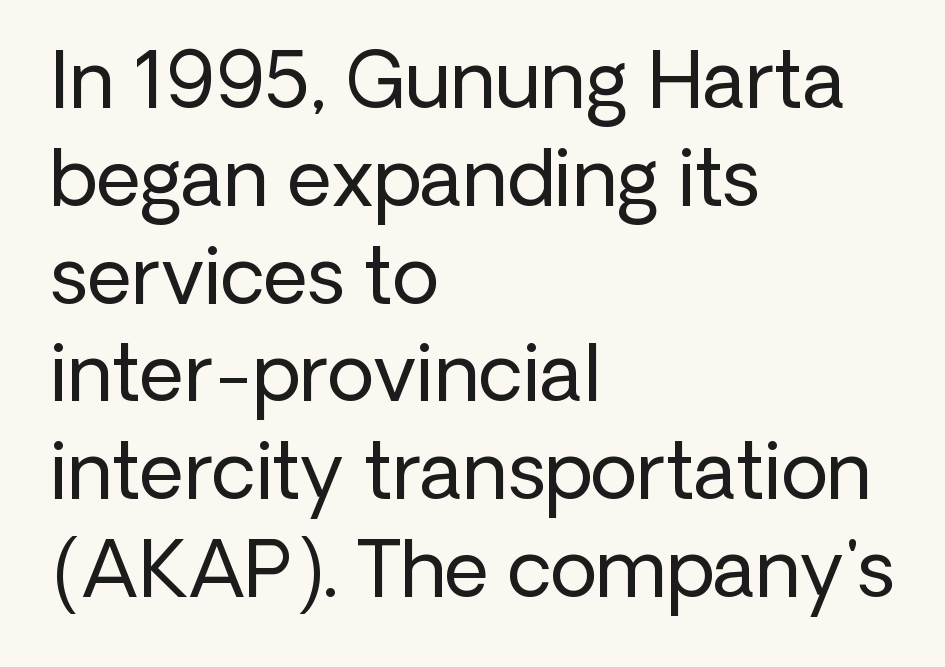
{"serif": "no", "italic": "no", "bold": "no", "weight": "regular", "width": "normal", "stroke_contrast": "low", "x_height": "medium", "monospaced": "no", "underline": "no", "align": "left", "line_spacing": "normal", "line_spacing_ratio": 1.27, "letter_spacing": "normal", "letter_spacing_em": 0.0, "glyph_px": 77}
